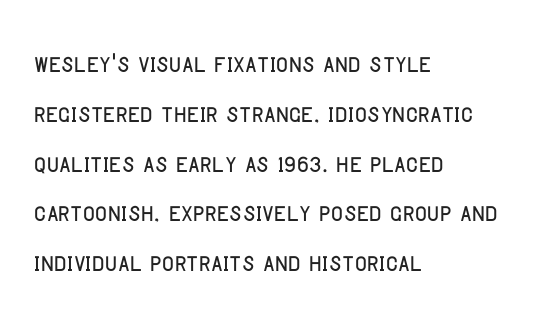
The image shows 33 px condensed sans-serif type, upright; set left-aligned, normal line spacing (1.51x), normal letter spacing, not underlined; low stroke contrast and a large x-height.
